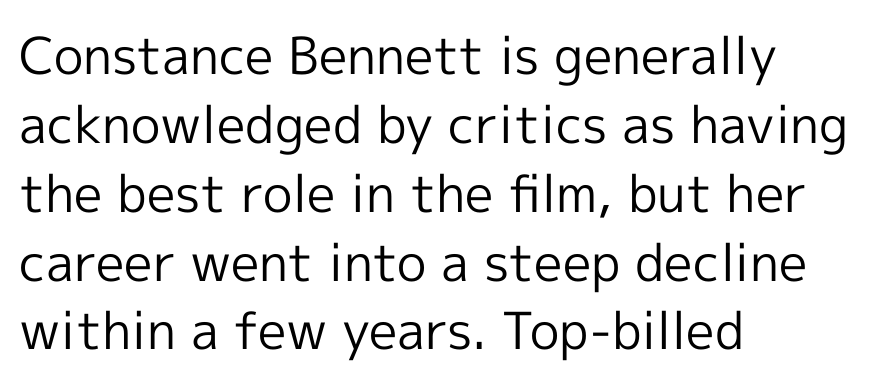
{"serif": "no", "italic": "no", "bold": "no", "weight": "regular", "width": "normal", "x_height": "medium", "monospaced": "no", "underline": "no", "align": "left", "line_spacing": "normal", "line_spacing_ratio": 1.35, "letter_spacing": "normal", "letter_spacing_em": 0.0, "glyph_px": 51}
